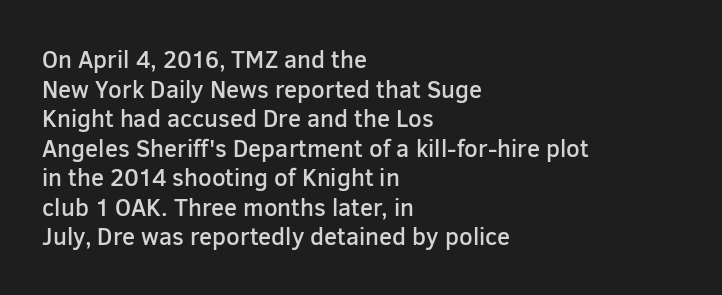
The image shows 24 px text type, upright; set left-aligned, line spacing 1.23x, normal letter spacing, not underlined.
